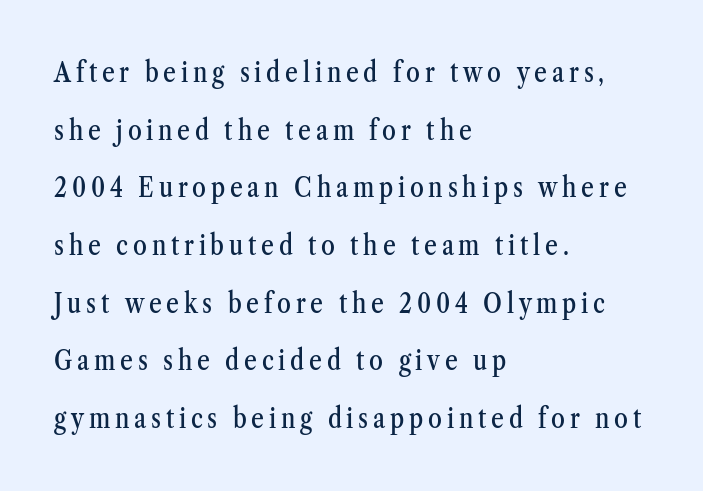
Q: Is the text italic (slanted)? A: No, it is upright.
Q: Is the typeface a serif or a sans-serif typeface? A: Serif.
Q: Is the text underlined? A: No.
Q: How is the paragraph aligned? A: Left-aligned.
Q: Is the spacing between lines tight, normal or loose? A: Loose.
Q: Width (condensed, normal, or wide)? A: Condensed.
Q: Stroke contrast? A: Medium.
Q: x-height? A: Medium.
Q: Monospaced? A: No.
